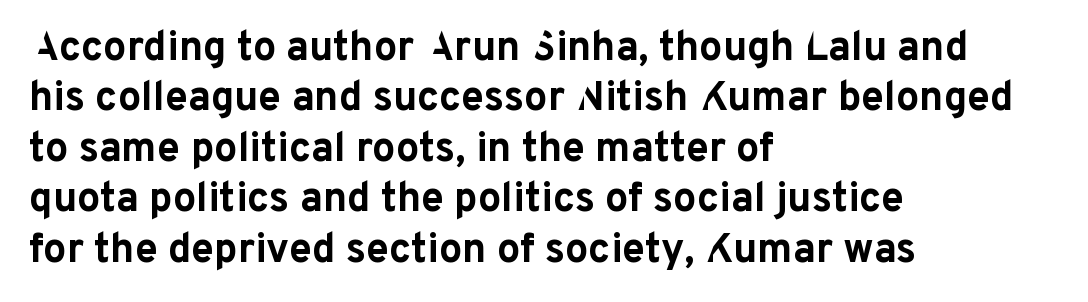
Q: Is the text bold? A: Yes.
Q: Is the text italic (slanted)? A: No, it is upright.
Q: Is the typeface a serif or a sans-serif typeface? A: Sans-serif.
Q: Is the text underlined? A: No.
Q: How is the paragraph aligned? A: Left-aligned.
Q: Is the spacing between letters normal or unusually wide? A: Normal.
Q: Width (condensed, normal, or wide)? A: Normal.
Q: Stroke contrast? A: Low.
Q: x-height? A: Medium.
Q: Monospaced? A: No.
